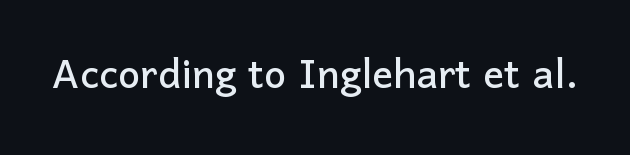
Q: Is the text italic (slanted)? A: No, it is upright.
Q: Is the typeface a serif or a sans-serif typeface? A: Sans-serif.
Q: Is the text underlined? A: No.
Q: Is the spacing between letters normal or unusually wide? A: Normal.
Q: Width (condensed, normal, or wide)? A: Normal.
Q: Stroke contrast? A: Low.
Q: x-height? A: Medium.
Q: Monospaced? A: No.
